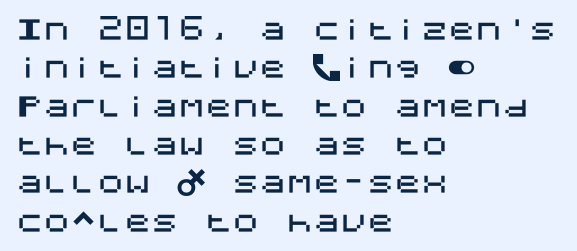
The image shows 27 px text type, upright; set left-aligned, normal line spacing (1.42x), normal letter spacing, not underlined.
